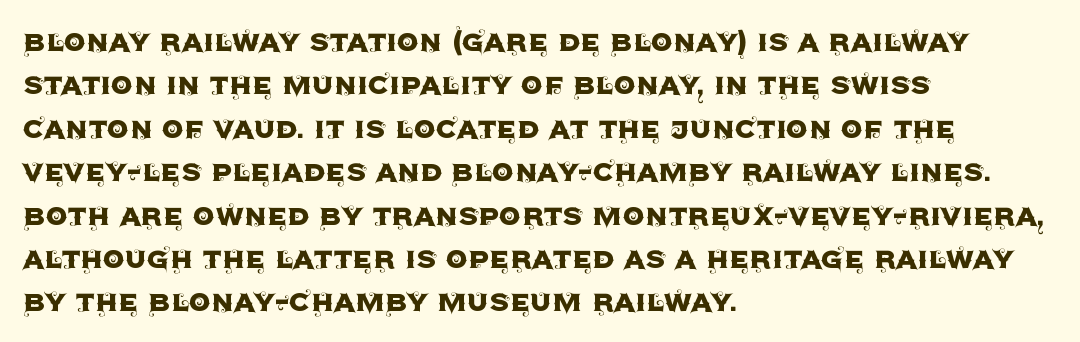
Notice how the passage keeps a crisp vertical edge on the left only. Inter-character spacing is left at the font's built-in metrics. Letters rest on an invisible, unmarked baseline. Font category for this specimen: sans-serif. The type sits square on the baseline with zero lean.
